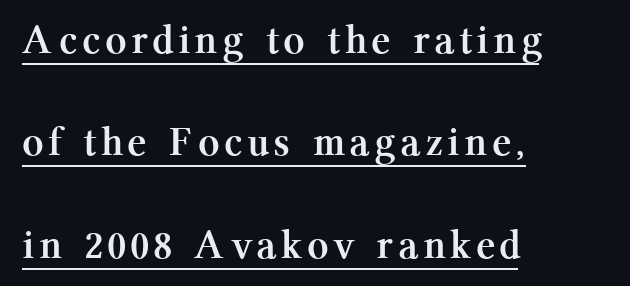
I'd describe the lettering as bold — thick and assertive. Airy leading. Posture: straight, roman, zero tilt. A continuous stroke trails under the words, as in a hyperlink. These lines are rendered in a variable-pitch font. Every row of glyphs begins at an identical x-position on the left.
